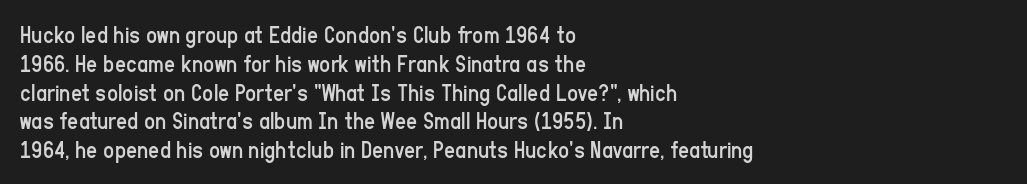
The image shows 24 px text type, upright; set left-aligned, line spacing 1.2x, normal letter spacing, not underlined.
